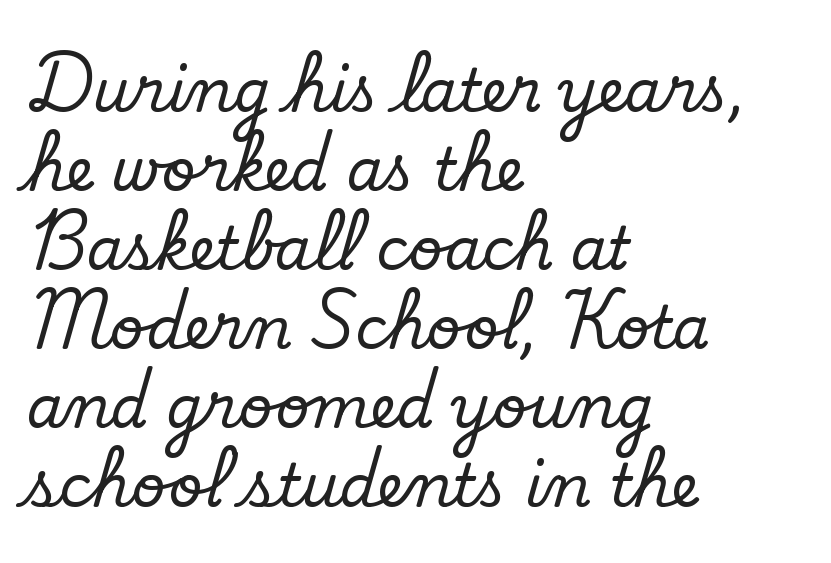
The face used here is proportionally spaced, like ordinary book or web type. Successive baselines arrive at the customary interval. No extra tracking has been applied to these lines. Visually the block forms a straight wall on the left and a jagged coastline on the right. Letters rest on an invisible, unmarked baseline.
